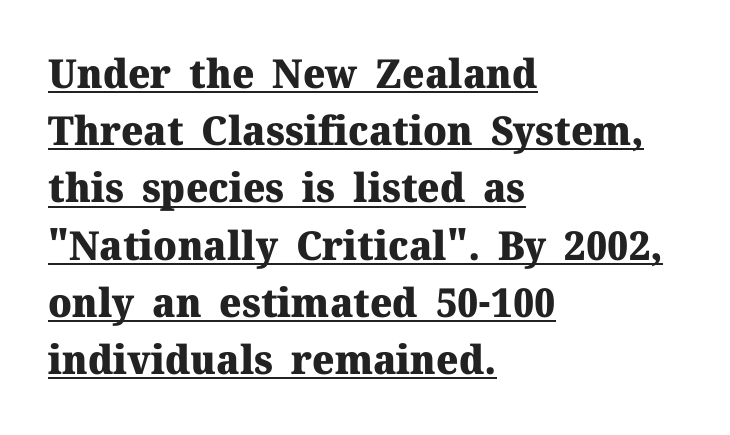
The image shows 40 px heavy serif type, upright; set left-aligned, normal line spacing (1.43x), normal letter spacing, underlined; medium stroke contrast and a medium x-height.
